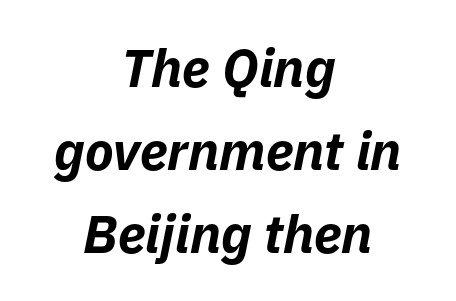
Does the lettering tilt? It does — this is italic. Caption: multi-line text, centered on the measure. Each letter keeps its own natural width here, so spacing adapts to shape. This rendering features lettering with no underline.
